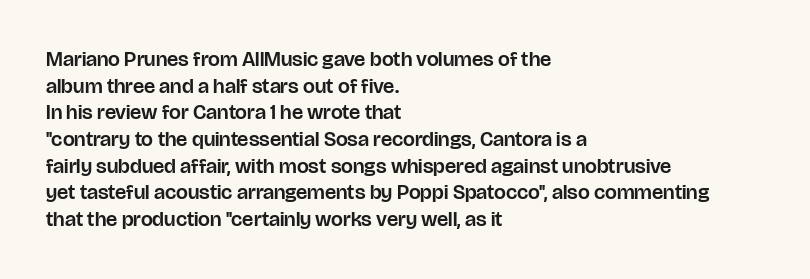
{"italic": "no", "underline": "no", "align": "left", "line_spacing": "normal", "line_spacing_ratio": 1.27, "letter_spacing": "normal", "letter_spacing_em": 0.0, "glyph_px": 21}
